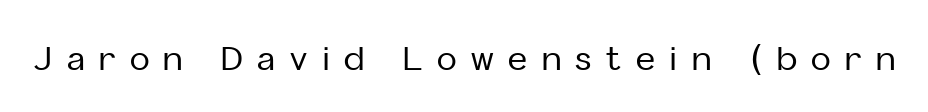
Check where the strokes stop: nothing finishes them off — pure sans. Each letter keeps its own natural width here, so spacing adapts to shape. Every stem runs plumb, perpendicular to the baseline. Any mark beneath the type? The region is blank. The type is letterspaced generously, with wide tracking.
